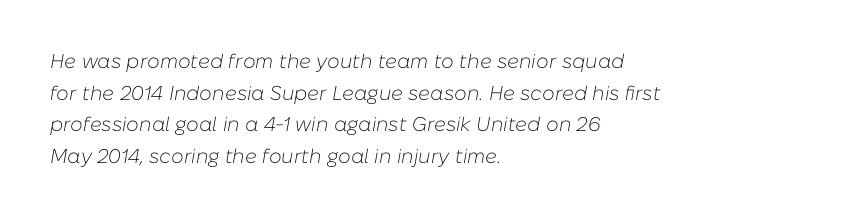
The typography opts for an oblique posture over an upright one. Where is the straight margin? On the left. The type is set solid horizontally, with unmodified tracking. This block has exactly the height ordinary leading produces. Heaviness? Minimal to ordinary, like unemphasized prose.
